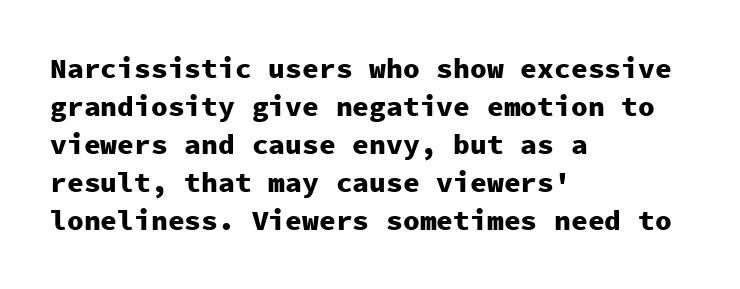
Q: Is the text bold? A: Yes.
Q: Is the text italic (slanted)? A: No, it is upright.
Q: Is the typeface a serif or a sans-serif typeface? A: Sans-serif.
Q: Is the text underlined? A: No.
Q: How is the paragraph aligned? A: Left-aligned.
Q: Is the spacing between letters normal or unusually wide? A: Normal.
Q: Is the spacing between lines tight, normal or loose? A: Normal.
Q: Width (condensed, normal, or wide)? A: Normal.
Q: Stroke contrast? A: Low.
Q: x-height? A: Medium.
Q: Monospaced? A: Yes.
